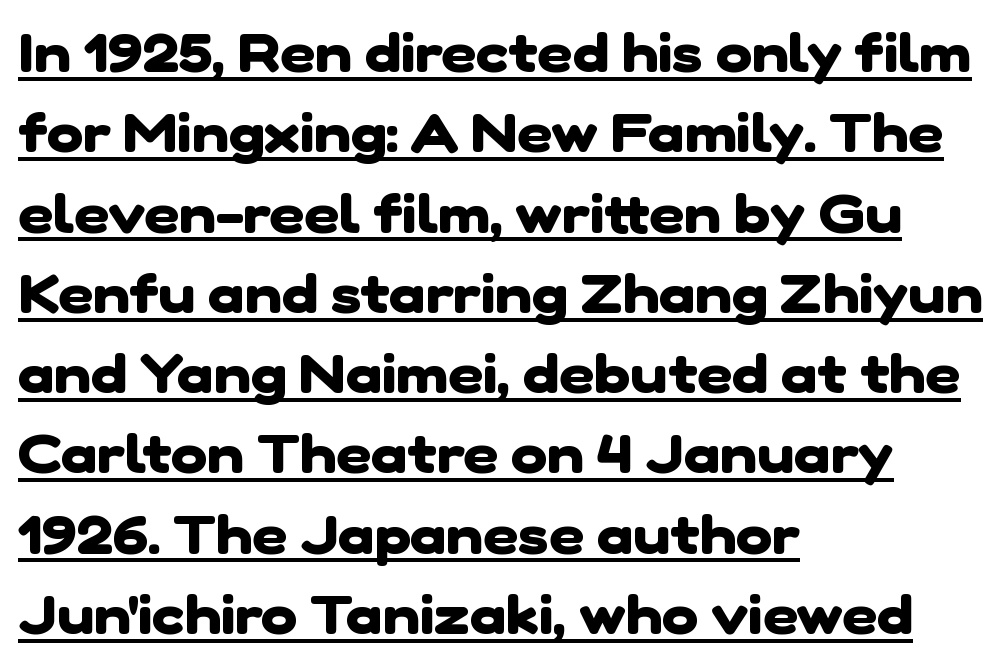
Q: Is the text bold? A: Yes.
Q: Is the typeface a serif or a sans-serif typeface? A: Sans-serif.
Q: Is the text underlined? A: Yes.
Q: How is the paragraph aligned? A: Left-aligned.
Q: Is the spacing between letters normal or unusually wide? A: Normal.
Q: Is the spacing between lines tight, normal or loose? A: Normal.
Q: Width (condensed, normal, or wide)? A: Normal.
Q: Stroke contrast? A: Low.
Q: x-height? A: Medium.
Q: Monospaced? A: No.
